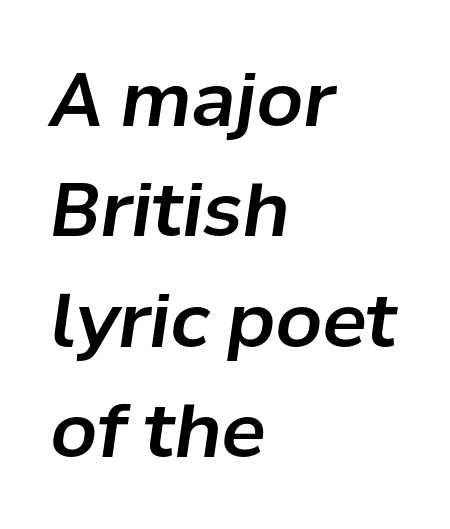
{"italic": "yes", "lean": "right", "slant_degrees": 8, "width": "normal", "stroke_contrast": "low", "x_height": "medium", "monospaced": "no", "underline": "no", "align": "left", "line_spacing": "normal", "line_spacing_ratio": 1.49, "letter_spacing": "normal", "letter_spacing_em": 0.0, "glyph_px": 74}
